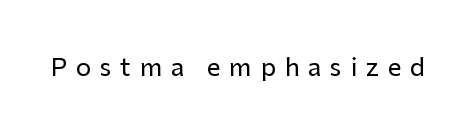
Q: Is the text italic (slanted)? A: No, it is upright.
Q: Is the text underlined? A: No.
Q: Is the spacing between letters normal or unusually wide? A: Unusually wide.
